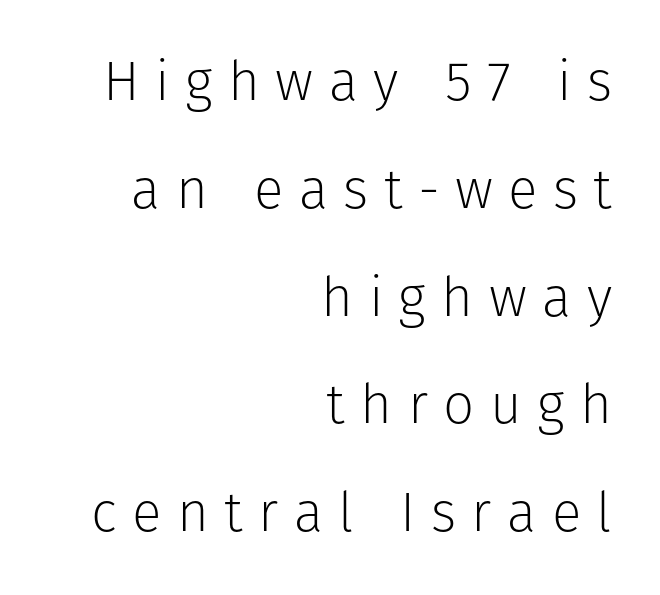
Q: Is the text bold? A: No.
Q: Is the text italic (slanted)? A: No, it is upright.
Q: Is the typeface a serif or a sans-serif typeface? A: Sans-serif.
Q: Is the text underlined? A: No.
Q: How is the paragraph aligned? A: Right-aligned.
Q: Is the spacing between letters normal or unusually wide? A: Unusually wide.
Q: Is the spacing between lines tight, normal or loose? A: Loose.
Q: Width (condensed, normal, or wide)? A: Normal.
Q: Stroke contrast? A: Low.
Q: x-height? A: Medium.
Q: Monospaced? A: No.
